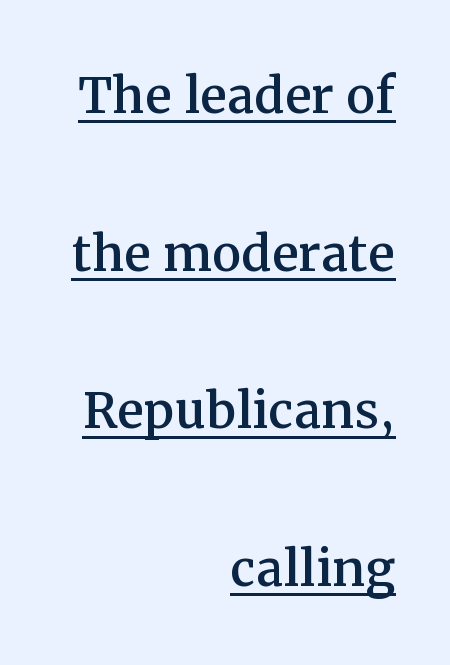
The image shows 66 px serif type, upright; set right-aligned, loose line spacing (2.39x), normal letter spacing, underlined; medium stroke contrast and a medium x-height.
